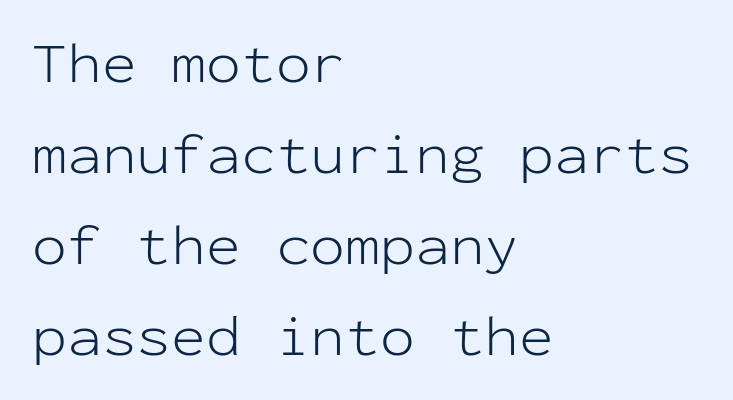
Vertically, the passage feels balanced, rows spaced as you'd expect. Clear beneath every line of the passage. Weight: in the light-to-regular range. Caption: multi-line text, flush left, ragged right. Nope, not italic — everything's standing straight. Is this a sans? Yes — the strokes have no serifs.
